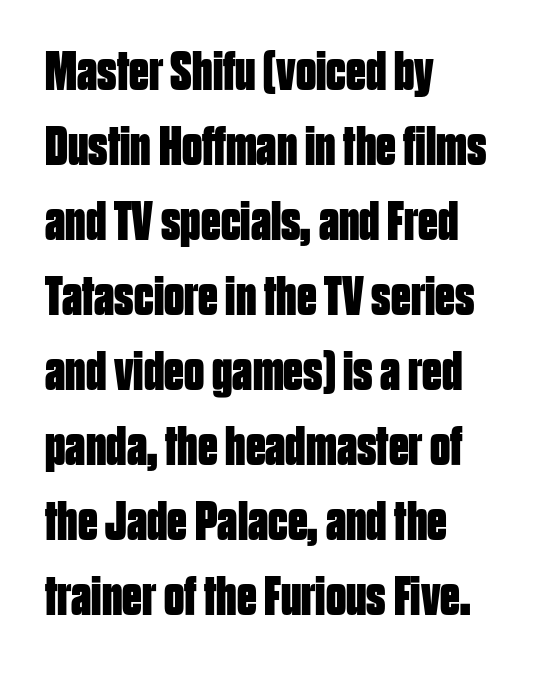
{"serif": "no", "italic": "no", "bold": "yes", "weight": "bold", "width": "condensed", "stroke_contrast": "low", "x_height": "large", "monospaced": "no", "underline": "no", "align": "left", "line_spacing": "normal", "line_spacing_ratio": 1.34, "letter_spacing": "normal", "letter_spacing_em": 0.0, "glyph_px": 56}
